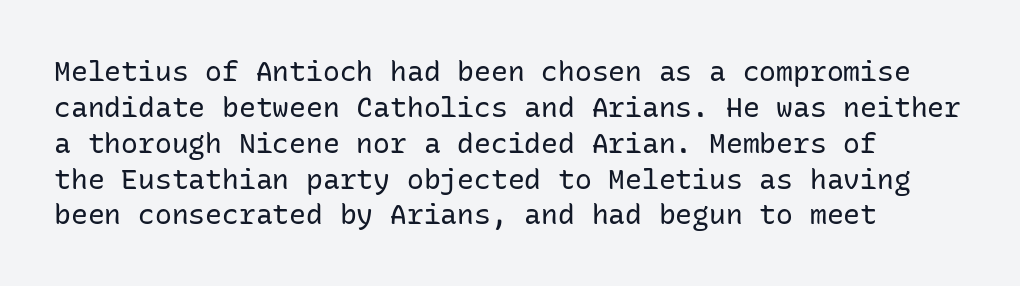
The image shows 28 px regular-weight sans-serif type, upright, monospaced; set normal line spacing (1.28x), normal letter spacing, not underlined; low stroke contrast and a medium x-height.
